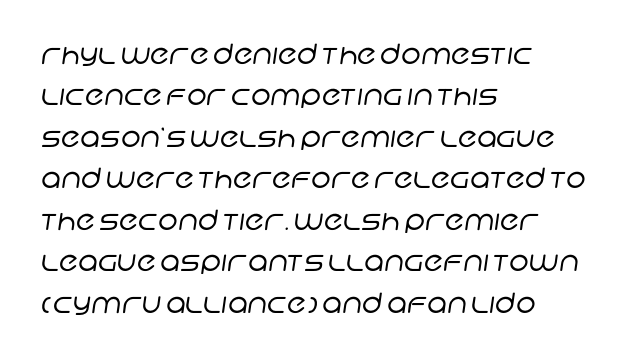
{"serif": "no", "bold": "no", "weight": "regular", "width": "normal", "stroke_contrast": "low", "x_height": "large", "monospaced": "no", "underline": "no", "align": "left", "line_spacing": "normal", "line_spacing_ratio": 1.48, "letter_spacing": "normal", "letter_spacing_em": 0.0, "glyph_px": 28}
